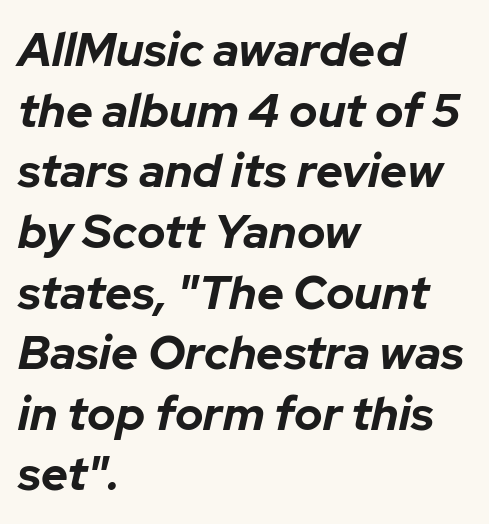
The image shows 47 px bold type, italic (leaning right); set left-aligned, normal line spacing (1.29x), normal letter spacing, not underlined; low stroke contrast and a medium x-height.
